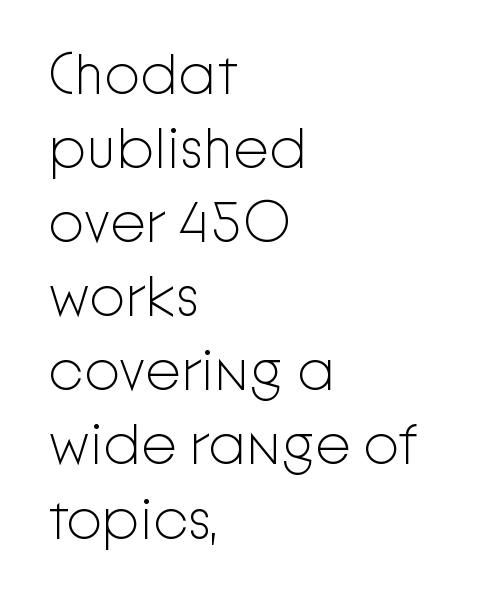
Q: Is the text bold? A: No.
Q: Is the text italic (slanted)? A: No, it is upright.
Q: Is the typeface a serif or a sans-serif typeface? A: Sans-serif.
Q: Is the text underlined? A: No.
Q: How is the paragraph aligned? A: Left-aligned.
Q: Is the spacing between letters normal or unusually wide? A: Normal.
Q: Is the spacing between lines tight, normal or loose? A: Normal.
Q: Width (condensed, normal, or wide)? A: Normal.
Q: Stroke contrast? A: Low.
Q: x-height? A: Medium.
Q: Monospaced? A: No.
